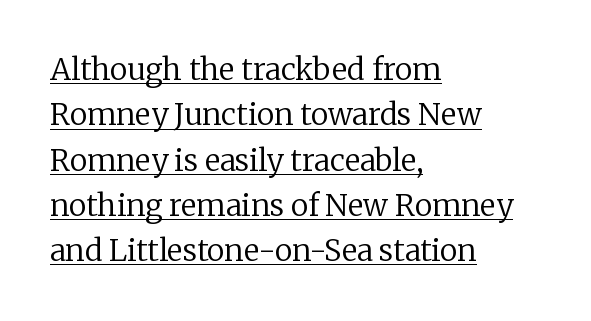
The image shows 30 px regular-weight serif type, upright; set left-aligned, normal line spacing (1.51x), normal letter spacing, underlined; low stroke contrast and a medium x-height.
